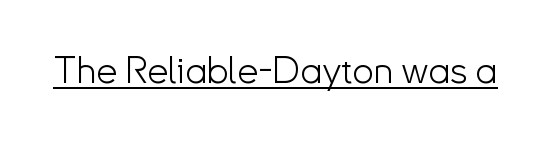
{"serif": "no", "italic": "no", "bold": "no", "weight": "light", "width": "normal", "stroke_contrast": "low", "x_height": "small", "monospaced": "no", "underline": "yes", "letter_spacing": "normal", "letter_spacing_em": 0.0, "glyph_px": 38}
